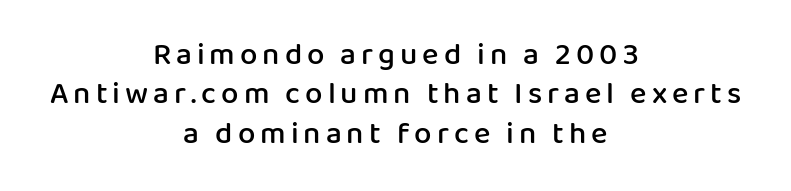
The image shows 31 px semibold sans-serif type, upright; set centered, normal line spacing (1.27x), not underlined; low stroke contrast and a medium x-height.
